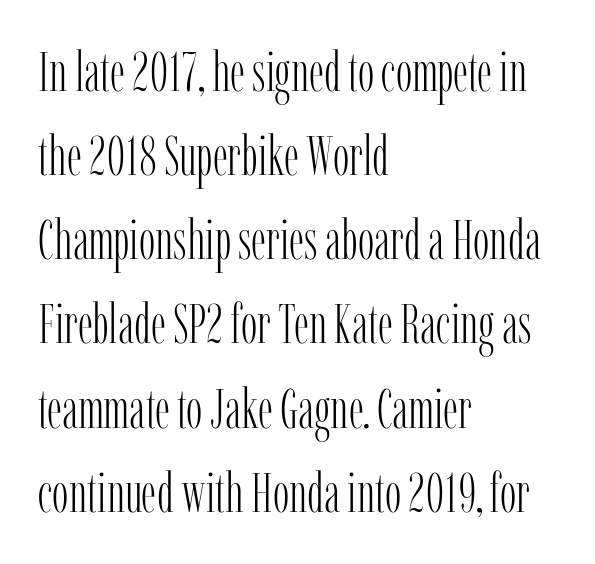
{"serif": "yes", "italic": "no", "bold": "no", "weight": "light", "width": "condensed", "stroke_contrast": "low", "x_height": "medium", "monospaced": "no", "underline": "no", "align": "left", "line_spacing": "normal", "line_spacing_ratio": 1.53, "letter_spacing": "normal", "letter_spacing_em": 0.0, "glyph_px": 55}
